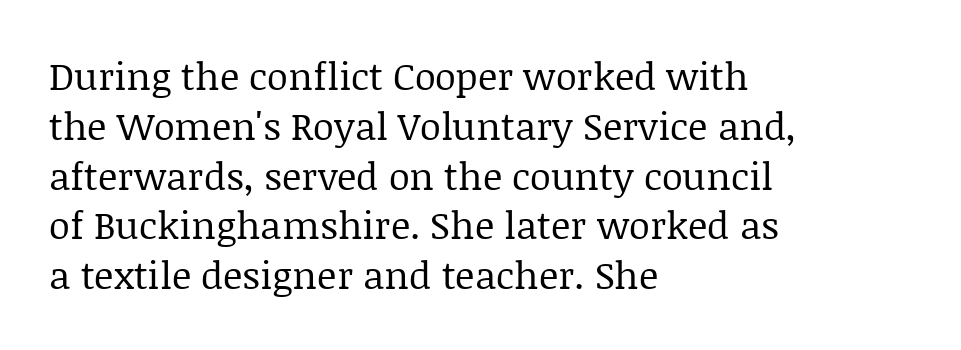
Q: Is the text bold? A: No.
Q: Is the text italic (slanted)? A: No, it is upright.
Q: Is the typeface a serif or a sans-serif typeface? A: Serif.
Q: Is the text underlined? A: No.
Q: How is the paragraph aligned? A: Left-aligned.
Q: Is the spacing between letters normal or unusually wide? A: Normal.
Q: Is the spacing between lines tight, normal or loose? A: Normal.
Q: Width (condensed, normal, or wide)? A: Normal.
Q: Stroke contrast? A: Low.
Q: x-height? A: Large.
Q: Monospaced? A: No.
